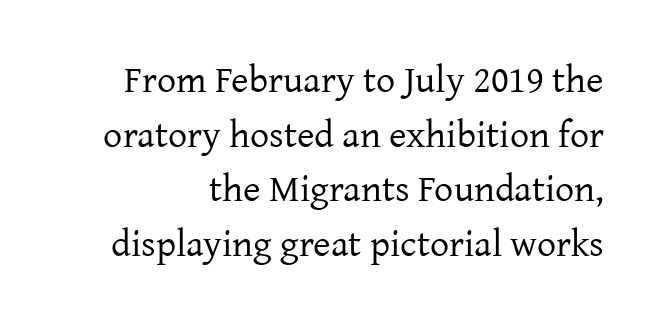
The image shows 38 px regular-weight serif type, upright; set normal line spacing (1.44x), normal letter spacing, not underlined; low stroke contrast and a medium x-height.
